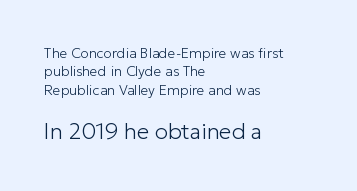
{"italic": "no", "bold": "no", "underline": "no", "align": "left", "line_spacing": "normal", "line_spacing_ratio": 1.32, "letter_spacing": "normal", "letter_spacing_em": 0.0, "larger_block": "second", "size_ratio": 1.57, "glyph_px": 22}
